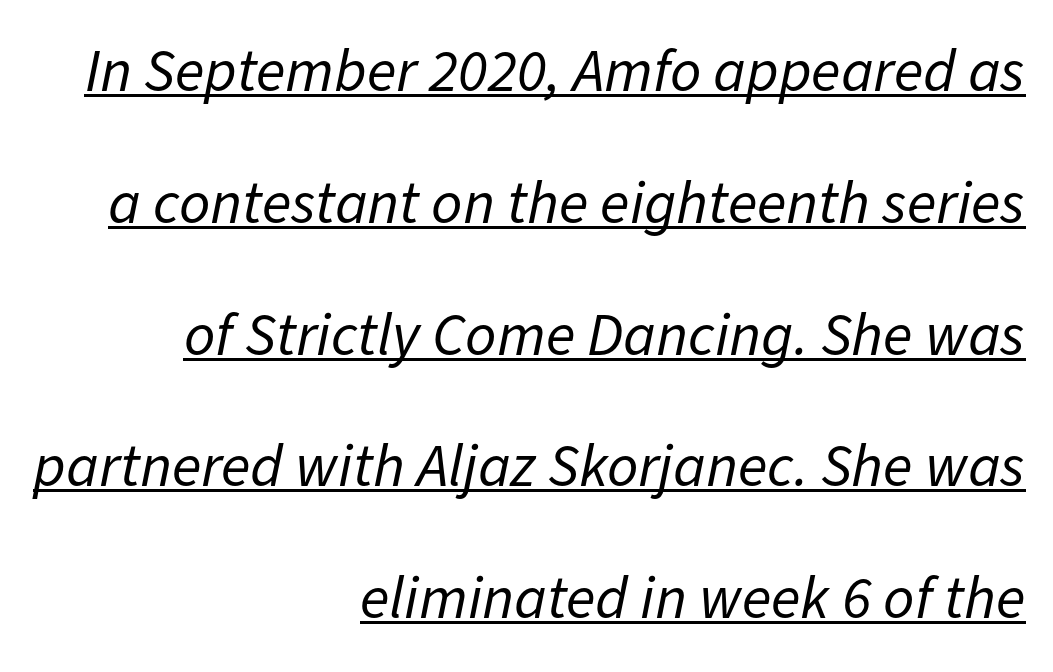
In terms of letterspacing, this is plain default setting. Check the space under the baseline: a stroke is drawn there. A student would call this right alignment; a typographer would say flush right, rag left. Tall strokes in this sample are angled rather than plumb. Vertical stems look standard width or narrower in stroke.
